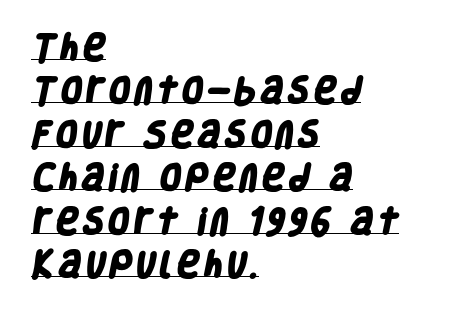
{"serif": "no", "bold": "yes", "weight": "heavy", "width": "condensed", "stroke_contrast": "low", "x_height": "large", "monospaced": "no", "underline": "yes", "align": "left", "line_spacing": "normal", "line_spacing_ratio": 1.5, "glyph_px": 29}
